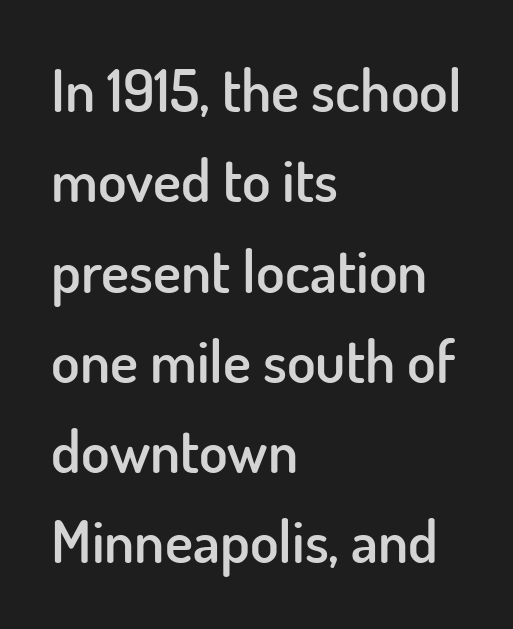
The image shows 59 px semibold sans-serif type, upright; set left-aligned, normal line spacing (1.53x), normal letter spacing, not underlined; low stroke contrast and a small x-height.
